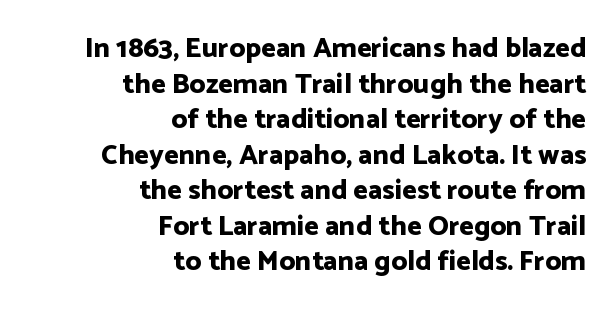
{"serif": "no", "italic": "no", "bold": "yes", "weight": "bold", "width": "normal", "stroke_contrast": "low", "x_height": "medium", "monospaced": "no", "underline": "no", "align": "right", "line_spacing": "normal", "line_spacing_ratio": 1.27, "letter_spacing": "normal", "letter_spacing_em": 0.0, "glyph_px": 28}
